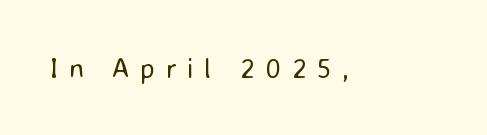
Q: Is the text bold? A: No.
Q: Is the text italic (slanted)? A: No, it is upright.
Q: Is the typeface a serif or a sans-serif typeface? A: Sans-serif.
Q: Is the text underlined? A: No.
Q: Is the spacing between letters normal or unusually wide? A: Unusually wide.
Q: Width (condensed, normal, or wide)? A: Normal.
Q: Stroke contrast? A: Low.
Q: x-height? A: Medium.
Q: Monospaced? A: No.
